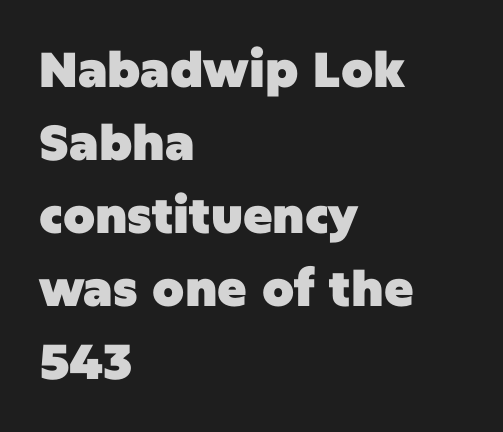
Q: Is the text bold? A: Yes.
Q: Is the text italic (slanted)? A: No, it is upright.
Q: Is the typeface a serif or a sans-serif typeface? A: Sans-serif.
Q: Is the text underlined? A: No.
Q: How is the paragraph aligned? A: Left-aligned.
Q: Is the spacing between letters normal or unusually wide? A: Normal.
Q: Is the spacing between lines tight, normal or loose? A: Normal.
Q: Width (condensed, normal, or wide)? A: Normal.
Q: Stroke contrast? A: Low.
Q: x-height? A: Large.
Q: Monospaced? A: No.
